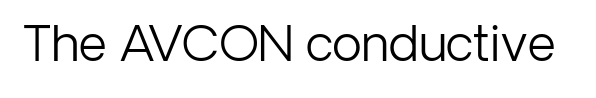
Ink coverage per letter is moderate at most. The glyphs are unaccompanied by any horizontal stroke below them. This is the regular roman posture of the typeface. Letter spacing: default.
